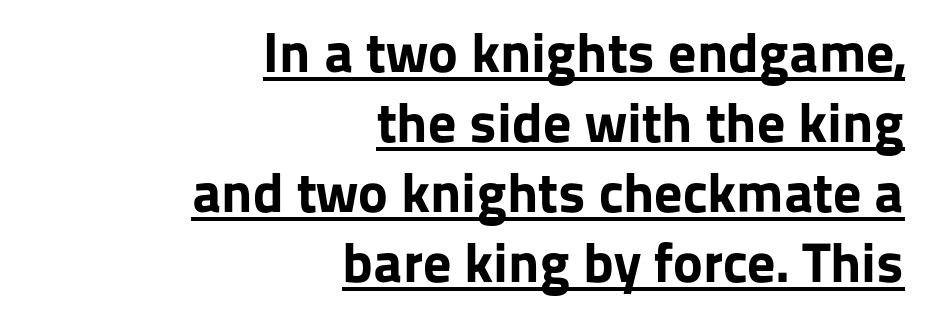
The image shows 56 px bold sans-serif type, upright; set right-aligned, normal line spacing (1.25x), normal letter spacing, underlined; low stroke contrast and a medium x-height.
